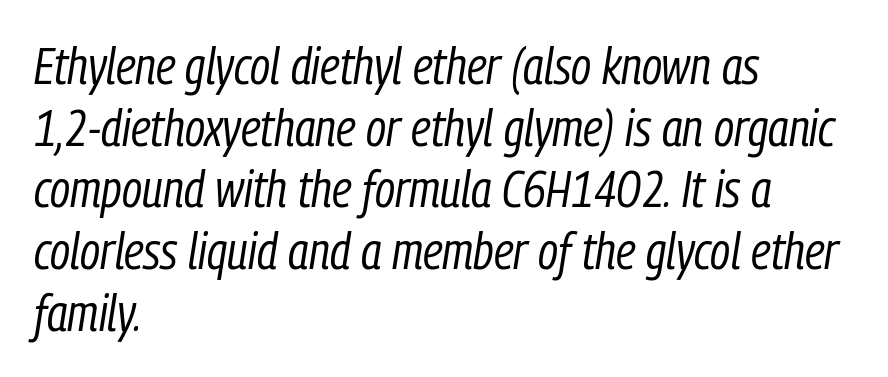
{"italic": "yes", "lean": "right", "slant_degrees": 9, "bold": "no", "weight": "regular", "width": "condensed", "stroke_contrast": "low", "x_height": "medium", "monospaced": "no", "underline": "no", "align": "left", "line_spacing_ratio": 1.21, "letter_spacing": "normal", "letter_spacing_em": 0.0, "glyph_px": 51}
